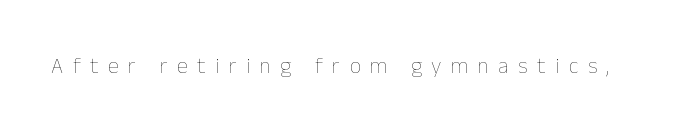
Q: Is the text bold? A: No.
Q: Is the text italic (slanted)? A: No, it is upright.
Q: Is the text underlined? A: No.
Q: Is the spacing between letters normal or unusually wide? A: Unusually wide.
